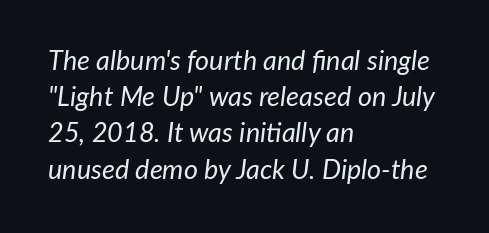
{"italic": "yes", "lean": "right", "slant_degrees": 7, "bold": "no", "underline": "no", "align": "left", "line_spacing": "normal", "line_spacing_ratio": 1.34, "letter_spacing": "normal", "letter_spacing_em": 0.0, "glyph_px": 27}
